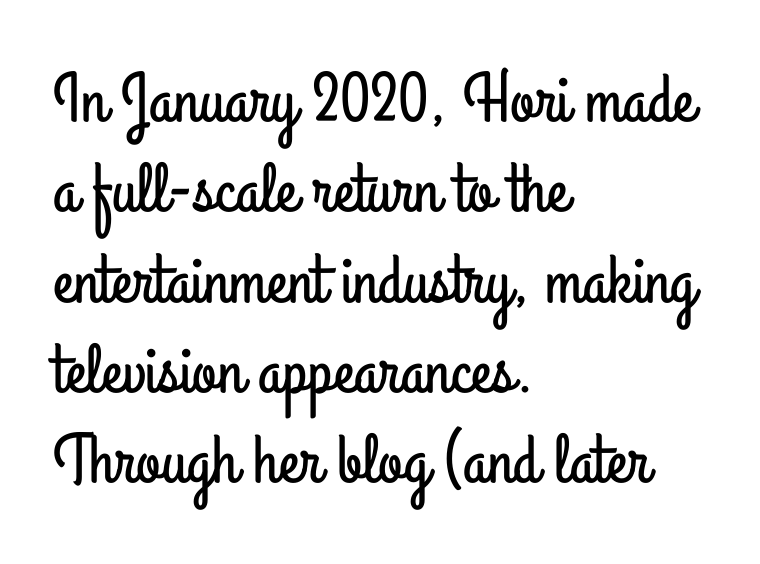
The letters stand straight up with perfectly vertical stems. Note the varied advance widths — an 'i' is clearly narrower than an 'm'. The typeface chosen for these lines omits serifs. This sample is left-justified, so line endings fall wherever the words run out. Words float on clear page, feet unadorned.
